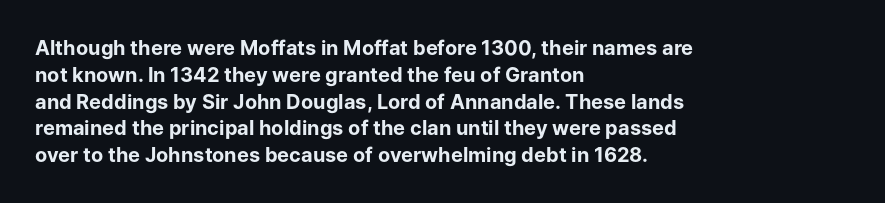
It's the straight-up-and-down kind of type. The letters sit at their default tracking, neither squeezed nor spread. Line starts are locked; line ends wander. This is heavy type, rendered in bold. Baseline-to-baseline distance is the conventional proportion of letter height.
